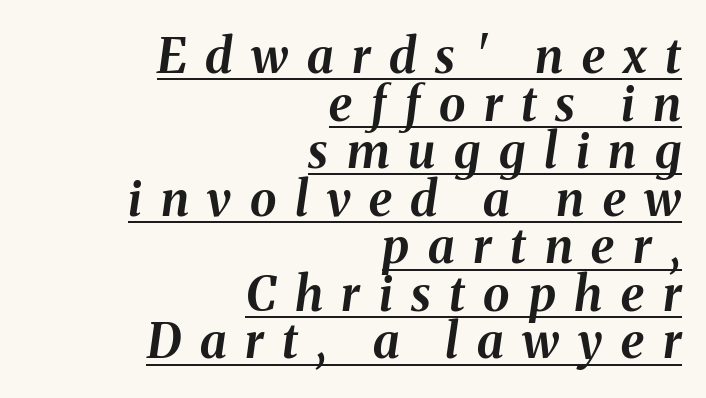
{"italic": "yes", "lean": "right", "slant_degrees": 8, "bold": "yes", "weight": "bold", "width": "normal", "stroke_contrast": "medium", "x_height": "medium", "monospaced": "no", "underline": "yes", "align": "right", "line_spacing": "tight", "line_spacing_ratio": 0.99, "letter_spacing": "wide", "letter_spacing_em": 0.39, "glyph_px": 48}
